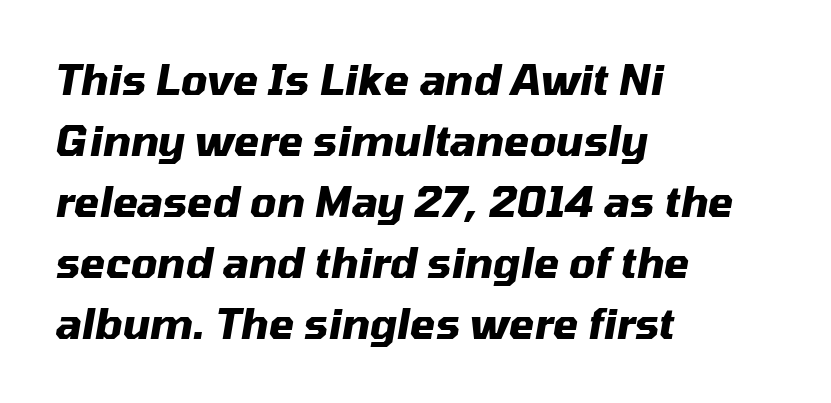
{"italic": "yes", "lean": "right", "slant_degrees": 10, "bold": "yes", "weight": "heavy", "width": "normal", "stroke_contrast": "medium", "x_height": "medium", "monospaced": "no", "underline": "no", "align": "left", "line_spacing": "normal", "line_spacing_ratio": 1.49, "letter_spacing": "normal", "letter_spacing_em": 0.0, "glyph_px": 41}
